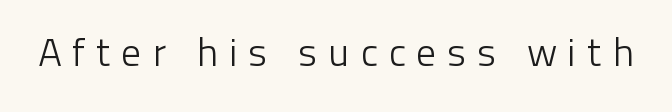
Q: Is the text bold? A: No.
Q: Is the text italic (slanted)? A: No, it is upright.
Q: Is the typeface a serif or a sans-serif typeface? A: Sans-serif.
Q: Is the text underlined? A: No.
Q: Is the spacing between letters normal or unusually wide? A: Unusually wide.
Q: Width (condensed, normal, or wide)? A: Normal.
Q: Stroke contrast? A: Low.
Q: x-height? A: Medium.
Q: Monospaced? A: No.
